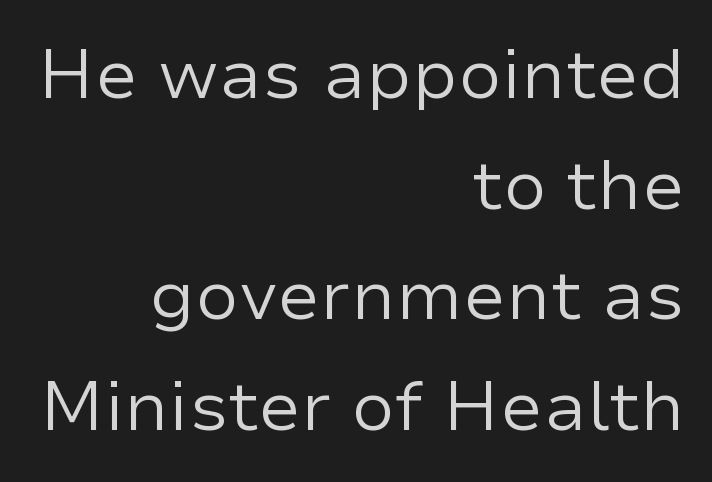
Line endings align vertically; line beginnings do not. The passage shown is not underscored anywhere. No chunkiness to these letters — they're not bold. Is this a fixed-width face? No — the glyphs have proportional, varying widths. Students, note that the glyphs here touch the page at normal intervals.
